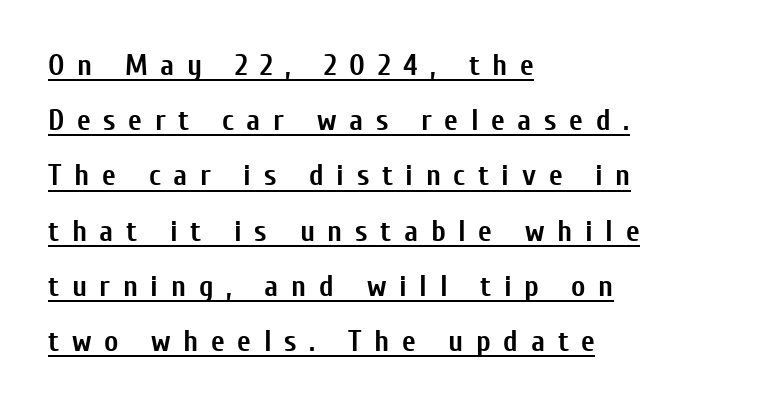
Q: Is the text bold? A: Yes.
Q: Is the text italic (slanted)? A: No, it is upright.
Q: Is the typeface a serif or a sans-serif typeface? A: Sans-serif.
Q: Is the text underlined? A: Yes.
Q: How is the paragraph aligned? A: Left-aligned.
Q: Is the spacing between letters normal or unusually wide? A: Unusually wide.
Q: Width (condensed, normal, or wide)? A: Condensed.
Q: Stroke contrast? A: Low.
Q: x-height? A: Medium.
Q: Monospaced? A: No.
